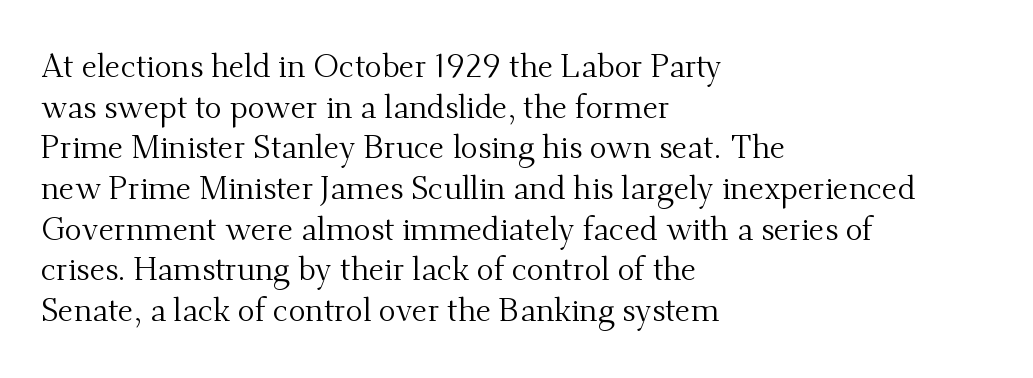
Only glyphs here, with clear space below each row. Is this a sans? No — the strokes have serifs. The axis of the letterforms is exactly vertical. Caption: multi-line text, flush left, ragged right. The font sits on the lighter half of the weight spectrum, regular included. The passage shown is typed in a proportional face where columns would drift.
